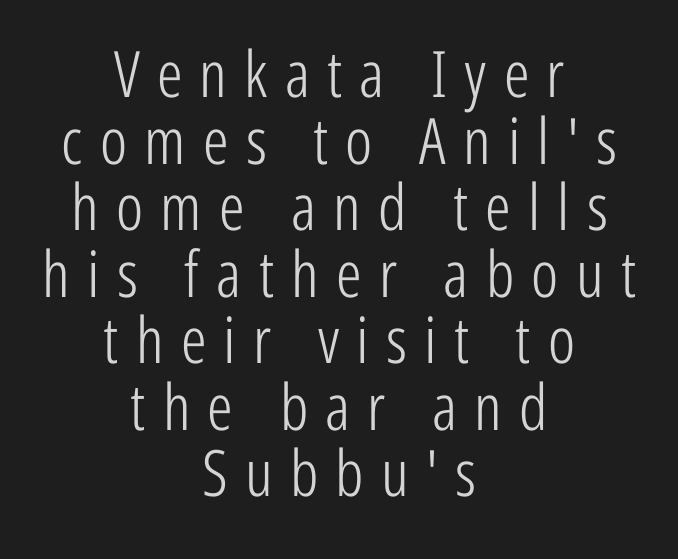
Q: Is the text bold? A: No.
Q: Is the text italic (slanted)? A: No, it is upright.
Q: Is the typeface a serif or a sans-serif typeface? A: Sans-serif.
Q: Is the text underlined? A: No.
Q: How is the paragraph aligned? A: Centered.
Q: Is the spacing between letters normal or unusually wide? A: Unusually wide.
Q: Is the spacing between lines tight, normal or loose? A: Tight.
Q: Width (condensed, normal, or wide)? A: Condensed.
Q: Stroke contrast? A: Low.
Q: x-height? A: Medium.
Q: Monospaced? A: No.
